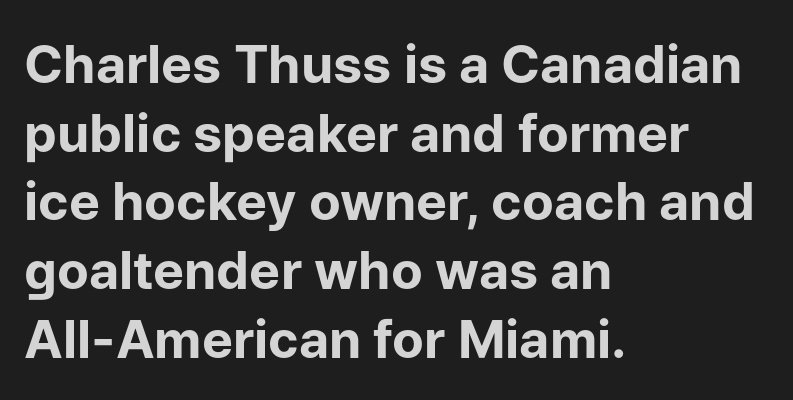
Q: Is the text bold? A: Yes.
Q: Is the text italic (slanted)? A: No, it is upright.
Q: Is the typeface a serif or a sans-serif typeface? A: Sans-serif.
Q: Is the text underlined? A: No.
Q: How is the paragraph aligned? A: Left-aligned.
Q: Is the spacing between letters normal or unusually wide? A: Normal.
Q: Is the spacing between lines tight, normal or loose? A: Normal.
Q: Width (condensed, normal, or wide)? A: Normal.
Q: Stroke contrast? A: Low.
Q: x-height? A: Medium.
Q: Monospaced? A: No.
